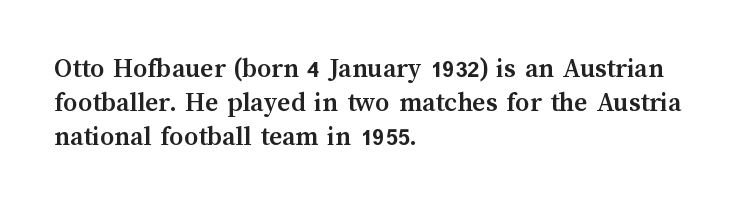
The image shows 28 px semibold type, upright; set left-aligned, line spacing 1.22x, normal letter spacing, not underlined; medium stroke contrast and a medium x-height.
